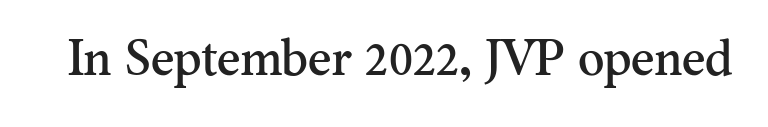
The image shows 50 px serif type, upright; set normal letter spacing, not underlined; medium stroke contrast and a small x-height.
